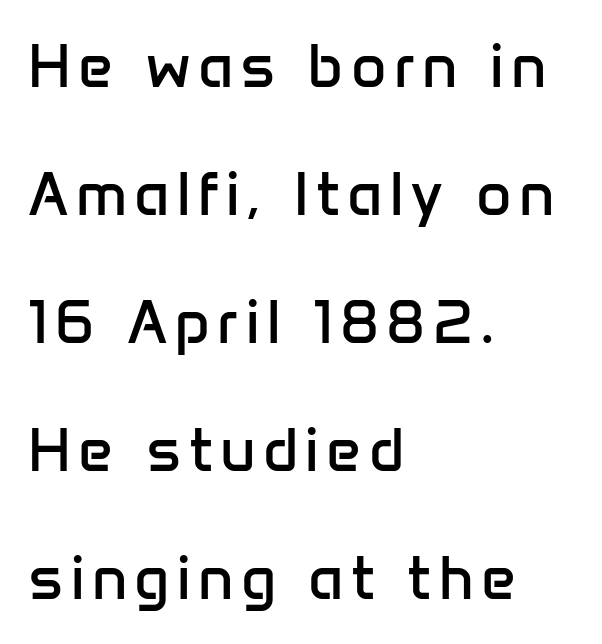
Q: Is the text bold? A: No.
Q: Is the text italic (slanted)? A: No, it is upright.
Q: Is the typeface a serif or a sans-serif typeface? A: Sans-serif.
Q: Is the text underlined? A: No.
Q: How is the paragraph aligned? A: Left-aligned.
Q: Is the spacing between lines tight, normal or loose? A: Loose.
Q: Width (condensed, normal, or wide)? A: Normal.
Q: Stroke contrast? A: Low.
Q: x-height? A: Medium.
Q: Monospaced? A: No.
